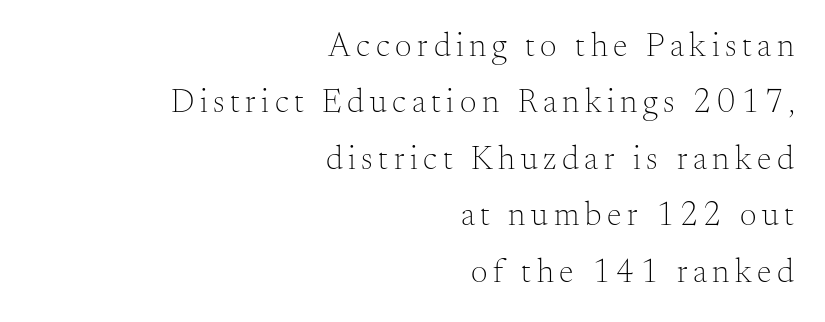
{"serif": "yes", "italic": "no", "bold": "no", "weight": "light", "width": "normal", "stroke_contrast": "medium", "x_height": "small", "monospaced": "no", "underline": "no", "align": "right", "line_spacing_ratio": 1.71, "glyph_px": 33}
